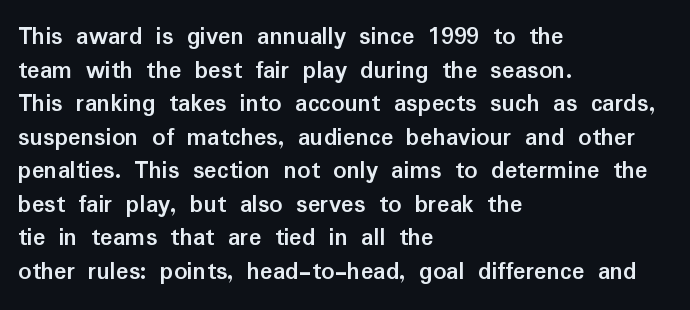
Q: Is the text bold? A: Yes.
Q: Is the text italic (slanted)? A: No, it is upright.
Q: Is the text underlined? A: No.
Q: How is the paragraph aligned? A: Left-aligned.
Q: Is the spacing between letters normal or unusually wide? A: Normal.
Q: Is the spacing between lines tight, normal or loose? A: Normal.
